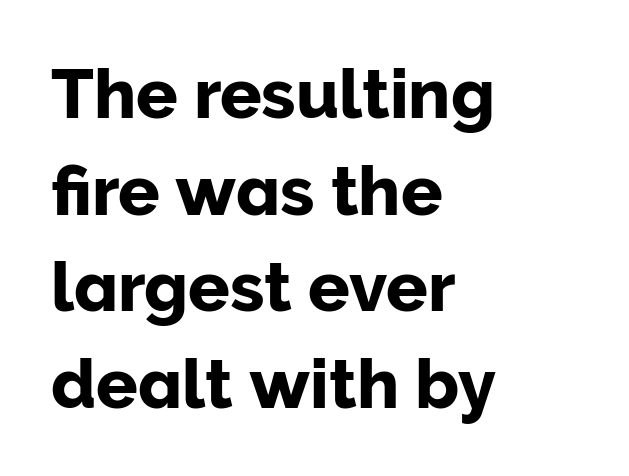
The image shows 69 px sans-serif type, upright; set left-aligned, normal line spacing (1.4x), normal letter spacing, not underlined; low stroke contrast and a medium x-height.
